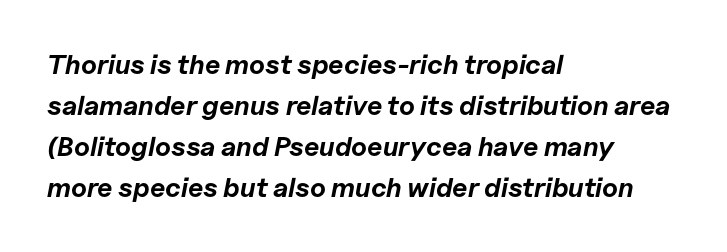
Q: Is the text bold? A: Yes.
Q: Is the text italic (slanted)? A: Yes, it leans right by about 11 degrees.
Q: Is the text underlined? A: No.
Q: How is the paragraph aligned? A: Left-aligned.
Q: Is the spacing between letters normal or unusually wide? A: Normal.
Q: Is the spacing between lines tight, normal or loose? A: Normal.
